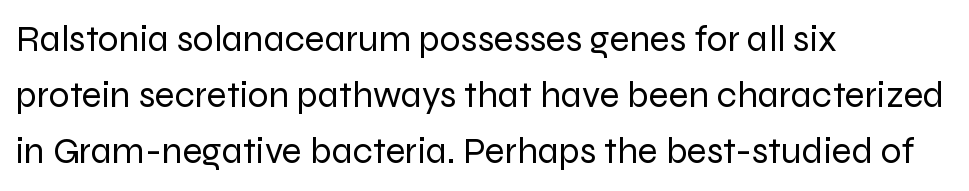
Casual observation: everything's shoved over to the left. A clean baseline with only descenders dipping below it. These lines are rendered in a variable-pitch font. The type is set solid horizontally, with unmodified tracking.
